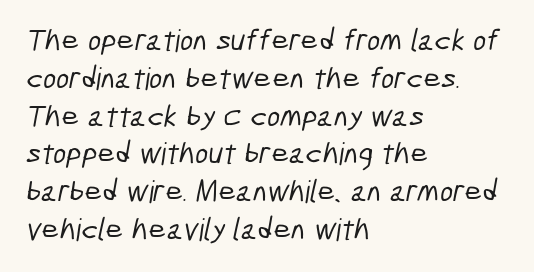
{"serif": "no", "width": "condensed", "stroke_contrast": "low", "x_height": "medium", "monospaced": "no", "underline": "no", "align": "left", "line_spacing_ratio": 1.22, "letter_spacing": "normal", "letter_spacing_em": 0.0, "glyph_px": 31}
